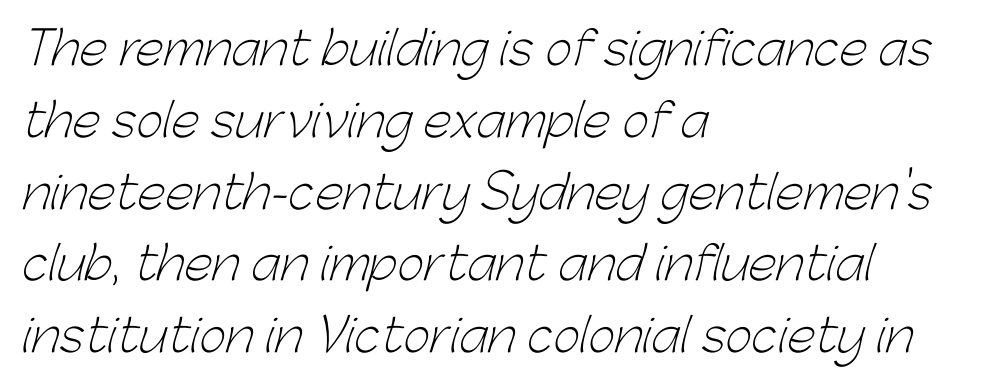
Q: Is the text bold? A: No.
Q: Is the typeface a serif or a sans-serif typeface? A: Sans-serif.
Q: Is the text underlined? A: No.
Q: How is the paragraph aligned? A: Left-aligned.
Q: Is the spacing between letters normal or unusually wide? A: Normal.
Q: Is the spacing between lines tight, normal or loose? A: Normal.
Q: Width (condensed, normal, or wide)? A: Normal.
Q: Stroke contrast? A: Low.
Q: x-height? A: Medium.
Q: Monospaced? A: No.
